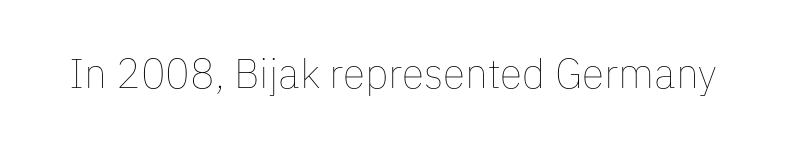
Q: Is the text bold? A: No.
Q: Is the text italic (slanted)? A: No, it is upright.
Q: Is the text underlined? A: No.
Q: Is the spacing between letters normal or unusually wide? A: Normal.
Q: Width (condensed, normal, or wide)? A: Normal.
Q: Stroke contrast? A: Low.
Q: x-height? A: Medium.
Q: Monospaced? A: No.
